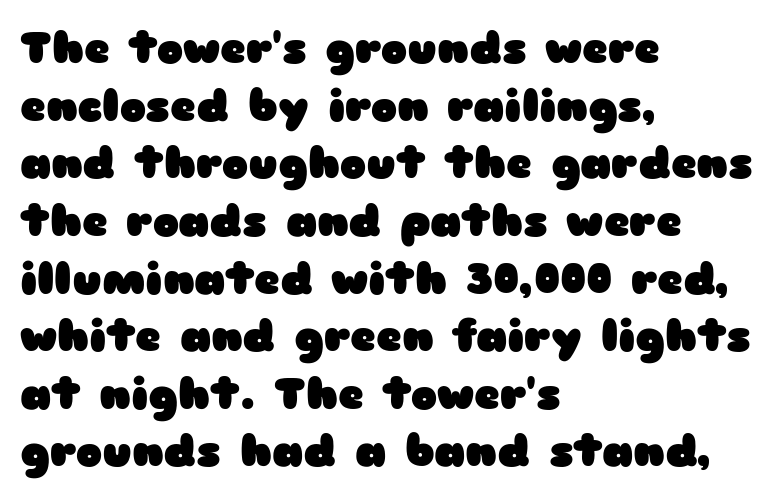
{"serif": "no", "italic": "no", "bold": "yes", "weight": "heavy", "width": "wide", "stroke_contrast": "low", "x_height": "medium", "monospaced": "no", "underline": "no", "align": "left", "line_spacing": "normal", "line_spacing_ratio": 1.31, "letter_spacing": "normal", "letter_spacing_em": 0.0, "glyph_px": 44}
